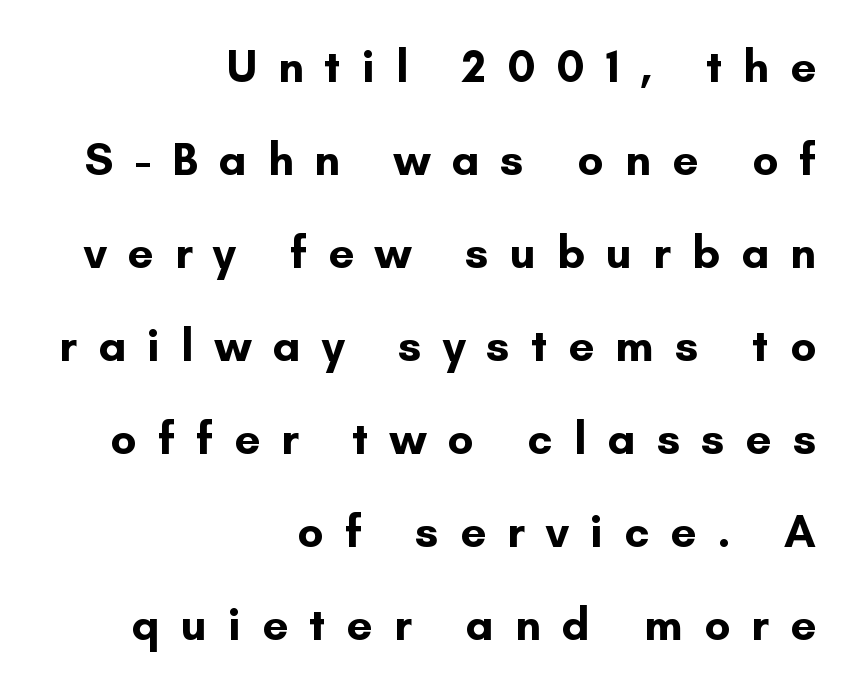
Leading: increased. Alignment: flush right. Stroke thickness is high; the sample reads as a true bold. Nope, no serifs anywhere on these letters.
